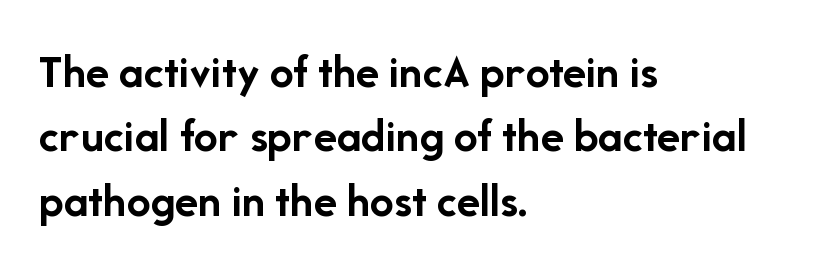
The space beneath each line is pristine and unruled. Bold? Absolutely — the strokes are thick and heavy. The lettering holds an erect, upright posture throughout. Unlike a traditional serif, this face leaves its strokes unadorned. Notice how descenders clear the ascenders below comfortably — that's standard leading.
